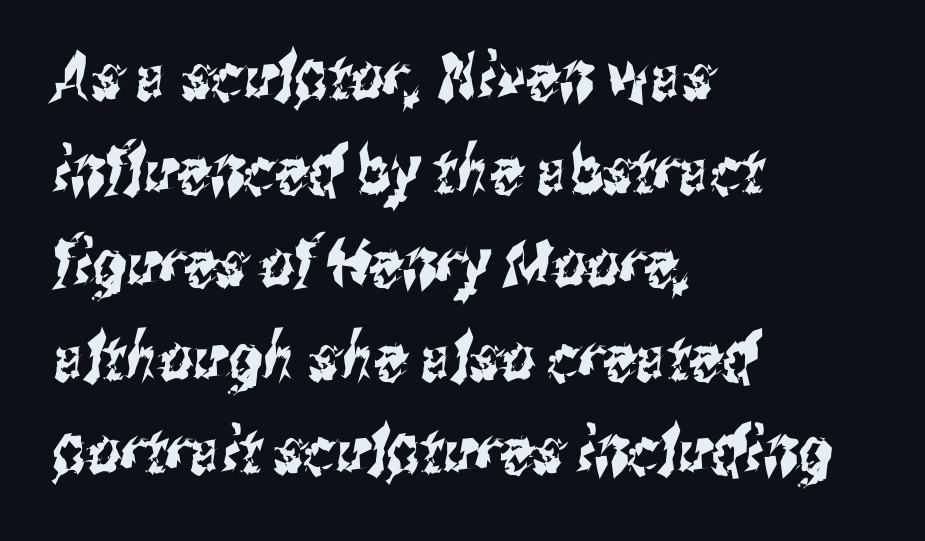
Q: Is the typeface a serif or a sans-serif typeface? A: Sans-serif.
Q: Is the text underlined? A: No.
Q: How is the paragraph aligned? A: Left-aligned.
Q: Is the spacing between letters normal or unusually wide? A: Normal.
Q: Is the spacing between lines tight, normal or loose? A: Normal.
Q: Width (condensed, normal, or wide)? A: Condensed.
Q: Stroke contrast? A: Medium.
Q: x-height? A: Medium.
Q: Monospaced? A: No.
